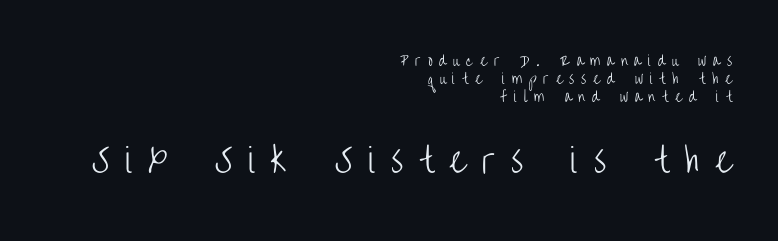
{"serif": "no", "italic": "no", "bold": "no", "weight": "light", "width": "condensed", "stroke_contrast": "low", "x_height": "large", "monospaced": "no", "underline": "no", "align": "right", "line_spacing": "normal", "line_spacing_ratio": 1.29, "letter_spacing": "wide", "letter_spacing_em": 0.48, "larger_block": "second", "size_ratio": 2.36, "glyph_px": 33}
